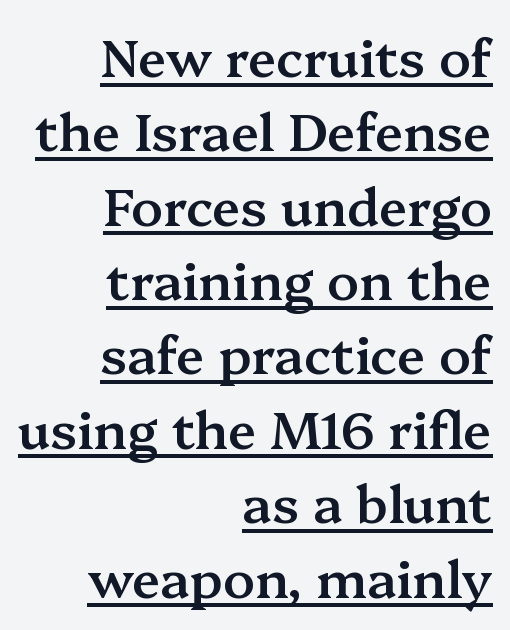
{"serif": "yes", "italic": "no", "bold": "semi", "weight": "semibold", "width": "normal", "stroke_contrast": "medium", "x_height": "medium", "monospaced": "no", "underline": "yes", "align": "right", "line_spacing": "normal", "line_spacing_ratio": 1.43, "letter_spacing": "normal", "letter_spacing_em": 0.0, "glyph_px": 52}
